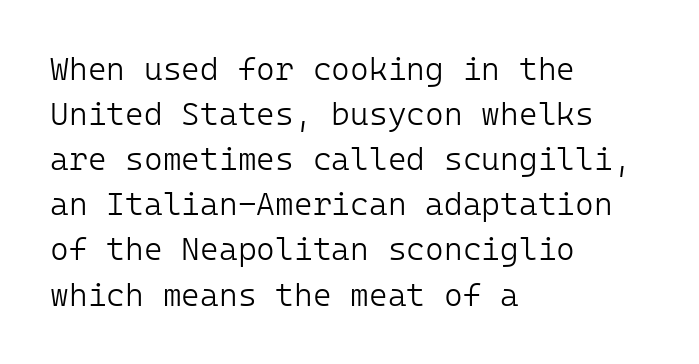
Left-aligned paragraph, ragged on the right. No feet cap the strokes, marking this as sans-serif type. Observe the ordinary spacing: letters are neighbours, not strangers. The font sits on the lighter half of the weight spectrum, regular included.
